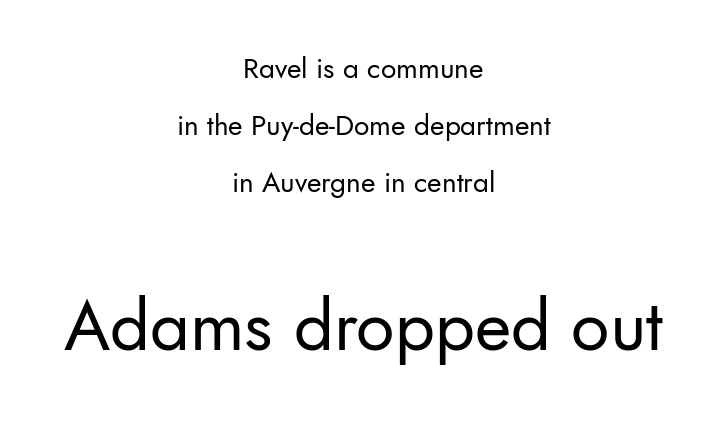
Is the stroke heavy? The answer is a plain regular-or-lighter. Is this a fixed-width face? No — the glyphs have proportional, varying widths. Nobody drew a line under any word here. Inter-character spacing is left at the font's built-in metrics. Whoever set this chose breathing room over compactness in the vertical rhythm.
